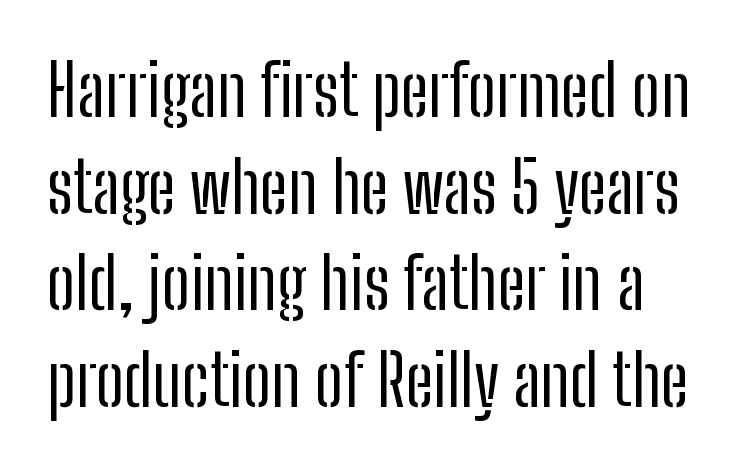
Q: Is the text bold? A: No.
Q: Is the text italic (slanted)? A: No, it is upright.
Q: Is the typeface a serif or a sans-serif typeface? A: Sans-serif.
Q: Is the text underlined? A: No.
Q: Is the spacing between letters normal or unusually wide? A: Normal.
Q: Is the spacing between lines tight, normal or loose? A: Normal.
Q: Width (condensed, normal, or wide)? A: Condensed.
Q: Stroke contrast? A: Low.
Q: x-height? A: Medium.
Q: Monospaced? A: No.
